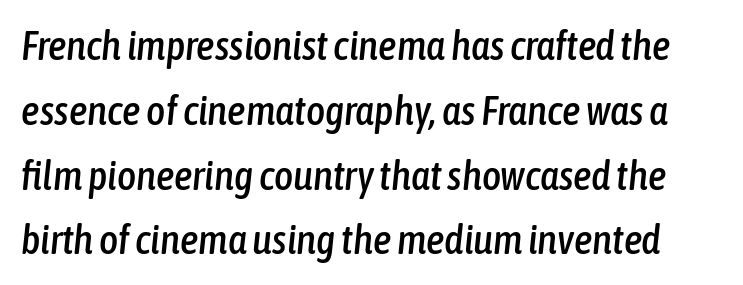
Descenders are the only things crossing below the line. Note the varied advance widths — an 'i' is clearly narrower than an 'm'. Characters follow at the spacing the type designer built in. Notice how the stems are inclined rather than vertical — that's the hallmark of italics. Students, observe: this is what conventionally led text looks like.
